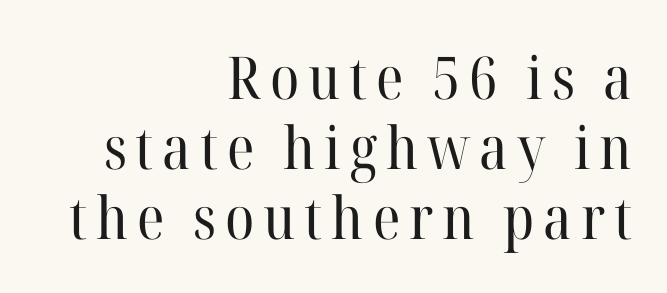
Letters have the restrained weight of plain body copy at most. The glyphs in this specimen are seriffed. Clear beneath every line of the passage. These lines were composed using upright roman letters.
